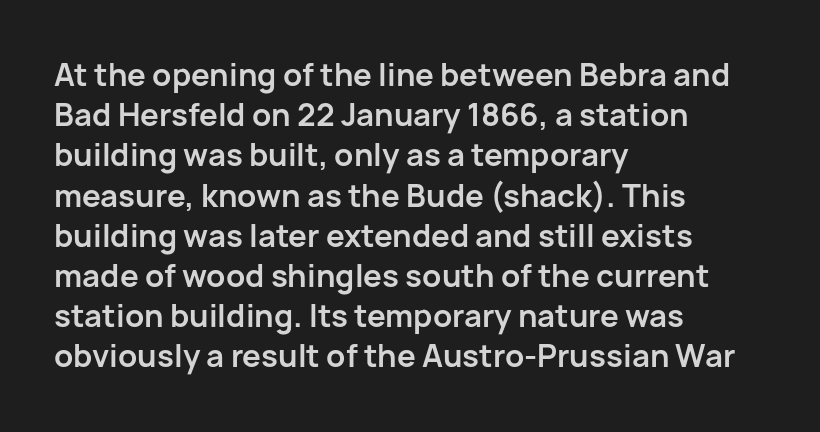
The typesetter chose a ragged-right arrangement here. You'd pick this weight for a headline — it's a proper bold. Decoration check: the copy has no underline. In terms of leading, this rendering sits right in the middle. The letters sit at their default tracking, neither squeezed nor spread. Proportional: the letters do not fall into vertical columns.
